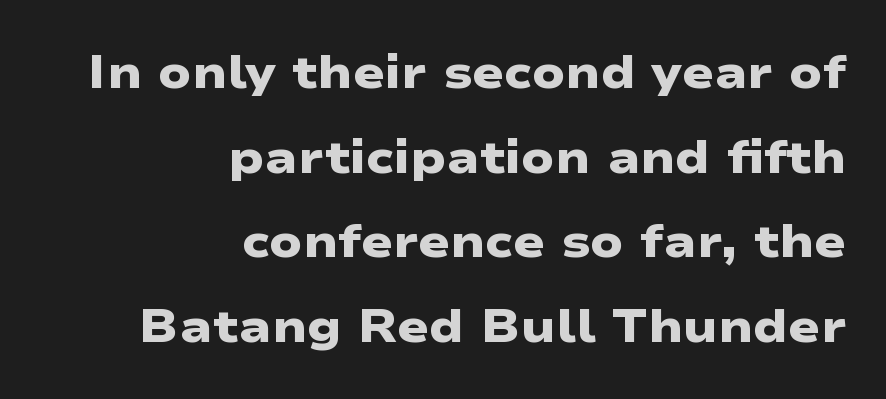
Q: Is the text bold? A: Yes.
Q: Is the typeface a serif or a sans-serif typeface? A: Sans-serif.
Q: Is the text underlined? A: No.
Q: How is the paragraph aligned? A: Right-aligned.
Q: Is the spacing between letters normal or unusually wide? A: Normal.
Q: Width (condensed, normal, or wide)? A: Wide.
Q: Stroke contrast? A: Low.
Q: x-height? A: Medium.
Q: Monospaced? A: No.
